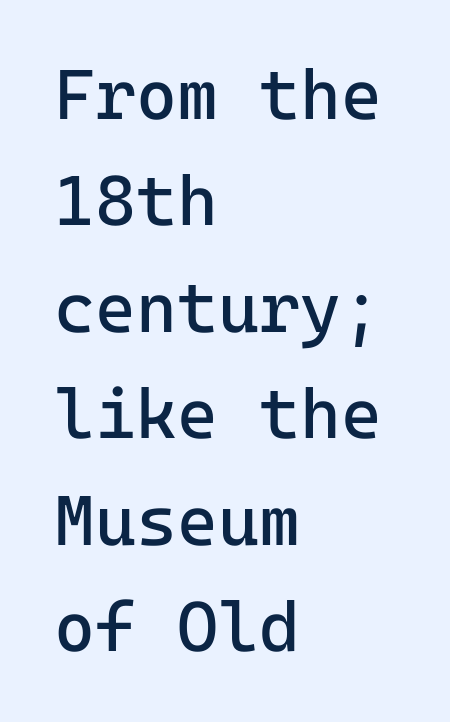
Q: Is the text bold? A: No.
Q: Is the text italic (slanted)? A: No, it is upright.
Q: Is the typeface a serif or a sans-serif typeface? A: Sans-serif.
Q: Is the text underlined? A: No.
Q: How is the paragraph aligned? A: Left-aligned.
Q: Is the spacing between letters normal or unusually wide? A: Normal.
Q: Is the spacing between lines tight, normal or loose? A: Normal.
Q: Width (condensed, normal, or wide)? A: Normal.
Q: Stroke contrast? A: Low.
Q: x-height? A: Medium.
